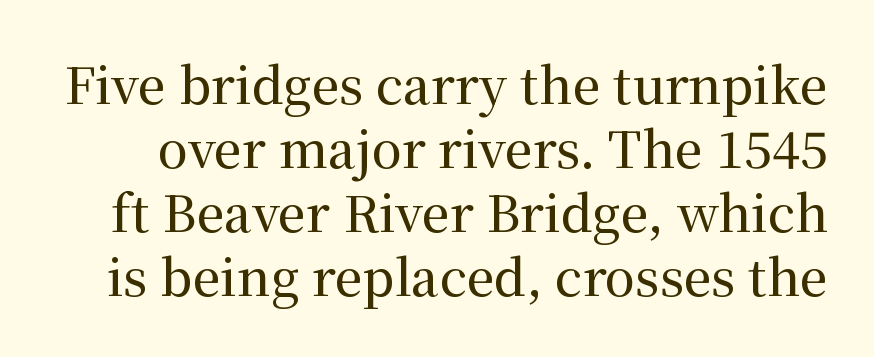
The image shows 50 px serif type, upright; set normal line spacing (1.28x), normal letter spacing, not underlined; medium stroke contrast and a medium x-height.
